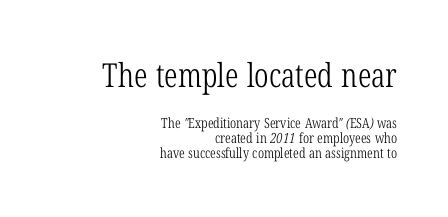
This sample uses plain, unmodified letter spacing. The passage shown is typeset with a serif family. Each stroke keeps to a modest, everyday thickness or less. Which of the two is more prominent by size? The first, at the top. The space beneath each line is pristine and unruled.
